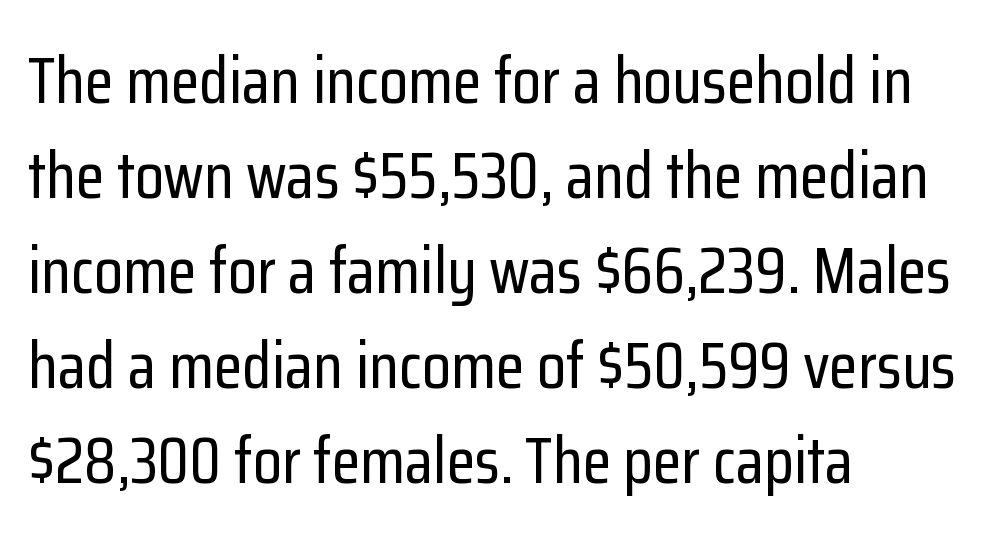
{"serif": "no", "italic": "no", "width": "condensed", "stroke_contrast": "low", "x_height": "medium", "monospaced": "no", "underline": "no", "align": "left", "line_spacing": "normal", "line_spacing_ratio": 1.44, "letter_spacing": "normal", "letter_spacing_em": 0.0, "glyph_px": 66}
